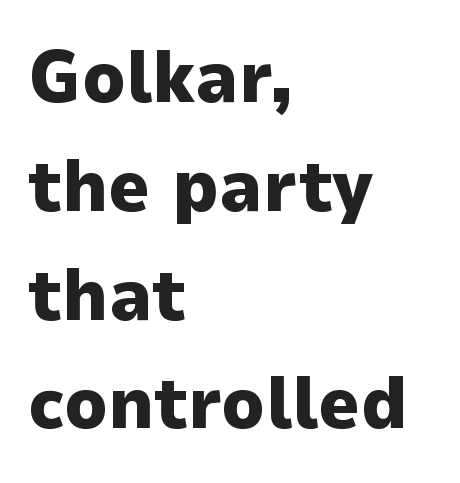
The image shows 73 px heavy sans-serif type, upright; set left-aligned, normal line spacing (1.49x), normal letter spacing, not underlined; low stroke contrast and a medium x-height.
